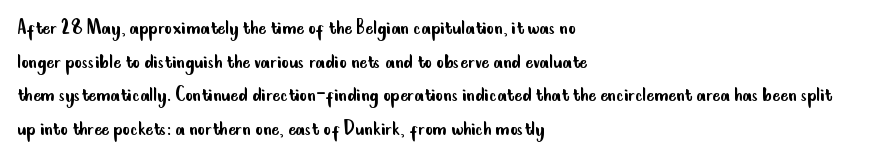
{"italic": "no", "bold": "no", "underline": "no", "align": "left", "line_spacing": "normal", "line_spacing_ratio": 1.46, "letter_spacing": "normal", "letter_spacing_em": 0.0, "glyph_px": 23}
